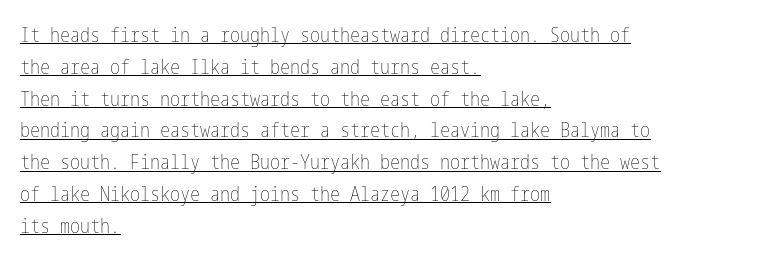
The lines sit at an ordinary, default distance from one another. The compositor pushed each line to the left boundary. These lines were composed using upright roman letters. The specimen includes a rule beneath the text block's lines. Counters stay open thanks to moderate or lighter strokes. Glyph-to-glyph distance matches everyday printed text.
